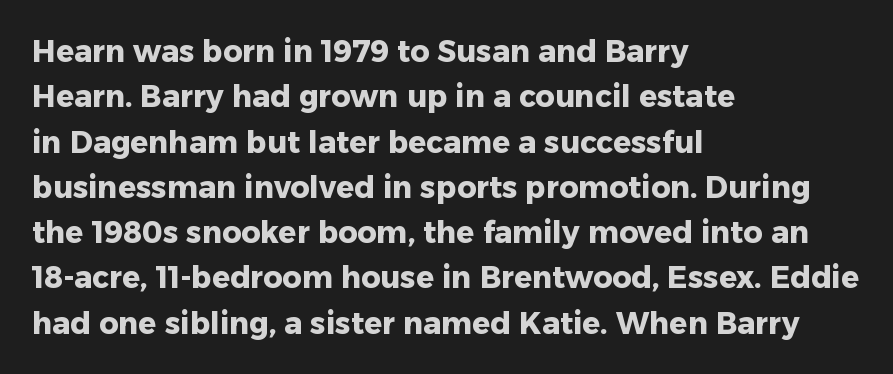
Each line starts at the same left margin while the right side varies. Stroke terminals: plain, sans-serif. Does extra space separate the letters? No, they use regular spacing. Lines of text with bare space underneath. In terms of posture, this sample is upright. This is heavy type, rendered in bold.
